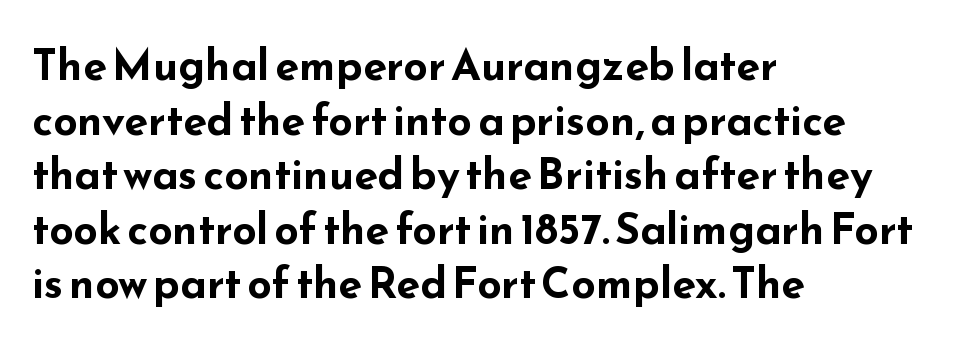
The image shows 43 px bold, wide sans-serif type, upright; set left-aligned, normal line spacing (1.27x), normal letter spacing, not underlined; low stroke contrast and a small x-height.
